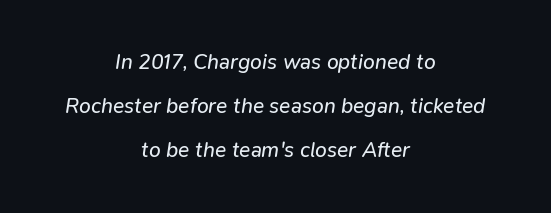
The block of text is sparse from top to bottom, with ample space between rows. Layout note: lines centered. The foot of each line stays bare and open. If you drew a line through each stem, it would be angled. The font sits on the lighter half of the weight spectrum, regular included.
